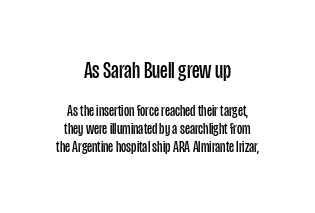
Q: Is the text bold? A: No.
Q: Is the text italic (slanted)? A: No, it is upright.
Q: Is the text underlined? A: No.
Q: How is the paragraph aligned? A: Centered.
Q: Is the spacing between letters normal or unusually wide? A: Normal.
Q: Is the spacing between lines tight, normal or loose? A: Tight.
Q: Which block of text is set in a larger size, the first (top) or the second (bottom)? A: The first (top) one.
